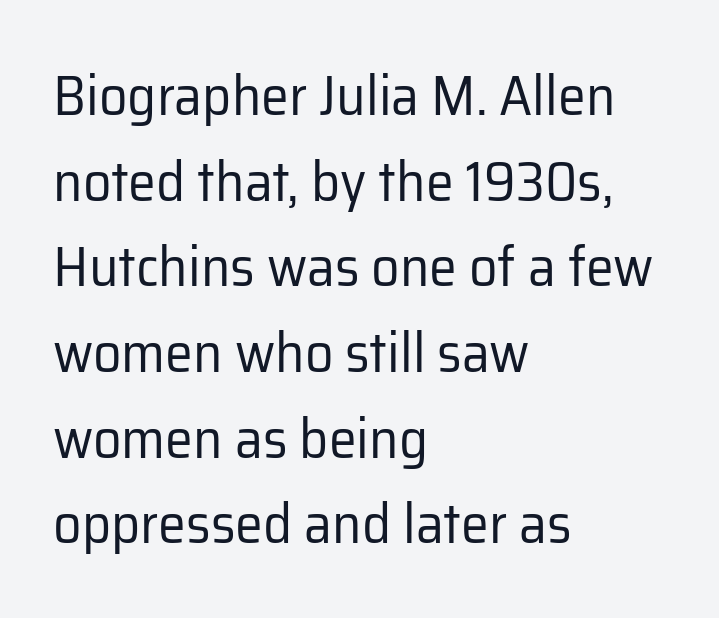
{"serif": "no", "italic": "no", "bold": "no", "weight": "regular", "width": "normal", "stroke_contrast": "low", "x_height": "medium", "monospaced": "no", "underline": "no", "align": "left", "line_spacing": "normal", "line_spacing_ratio": 1.53, "letter_spacing": "normal", "letter_spacing_em": 0.0, "glyph_px": 56}
